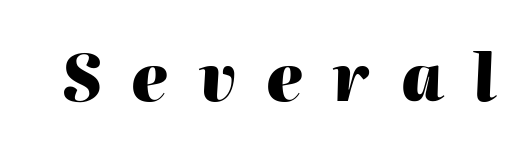
Varying glyph widths throughout — classic text-font behaviour. Tracking value appears strongly positive — letters spread wide. Caption: bold face, heavy strokes. There's an unmistakable incline to the writing here. The area under the type is left untouched.
